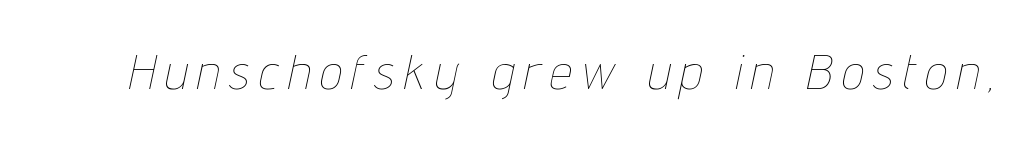
The image shows 49 px thin, condensed type, italic (leaning right); set unusually wide letter spacing (+0.21 em), not underlined; low stroke contrast and a medium x-height.
